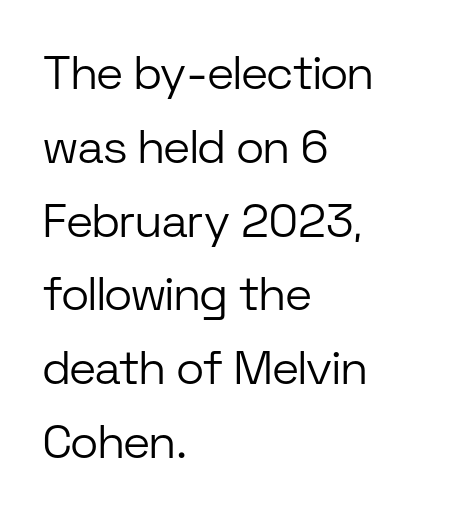
You can tell it's not italic because the verticals are truly vertical. The typeface has the unassuming heft of standard copy or less. Looks like regular typesetting: each glyph gets only the width it needs. The horizontal fit of the characters is conventional and even. Notice how the passage keeps a crisp vertical edge on the left only. The font family rendered here belongs to the sans-serif group.
